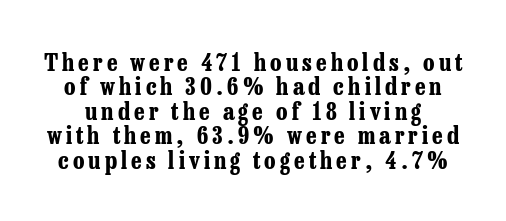
The image shows 24 px bold type, upright; set tight line spacing (1.02x), not underlined.
